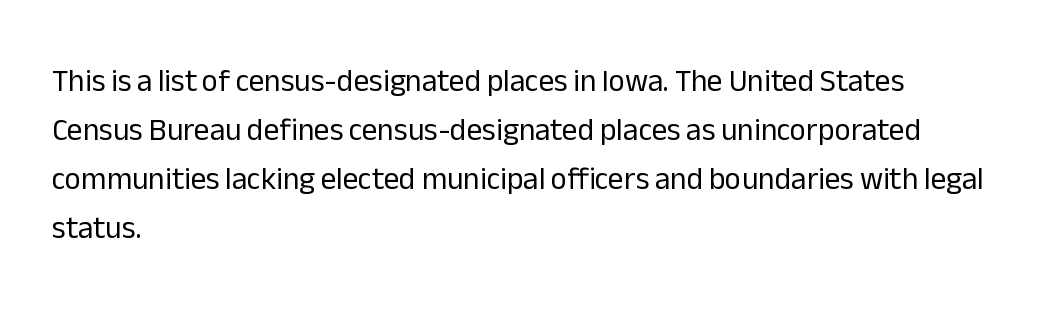
The image shows 31 px regular-weight sans-serif type, upright; set left-aligned, normal line spacing (1.58x), normal letter spacing, not underlined; low stroke contrast and a medium x-height.
